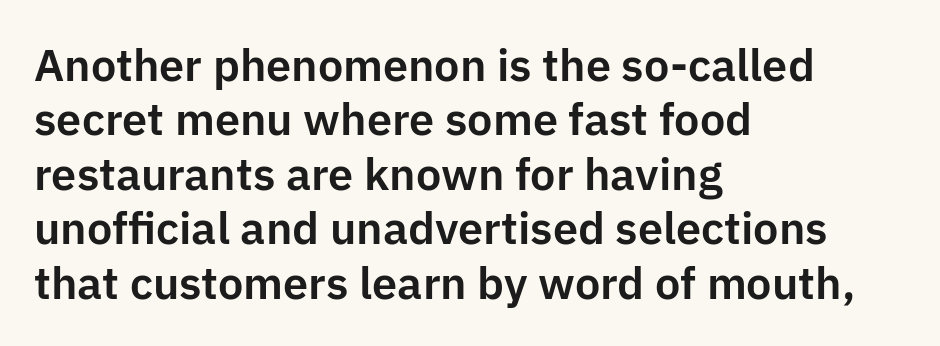
The image shows 45 px sans-serif type, upright; set left-aligned, line spacing 1.21x, normal letter spacing, not underlined; low stroke contrast and a medium x-height.
